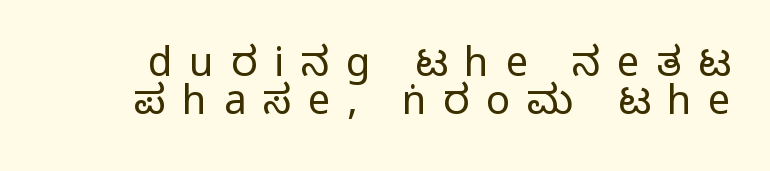
Short note: letters widely spaced. Stroke thickness stays within the range of a standard reading face or lighter. The block of text is dense from top to bottom, with scant space between rows. Classification — sans serif. No italicization has been applied; the sample stays upright.
